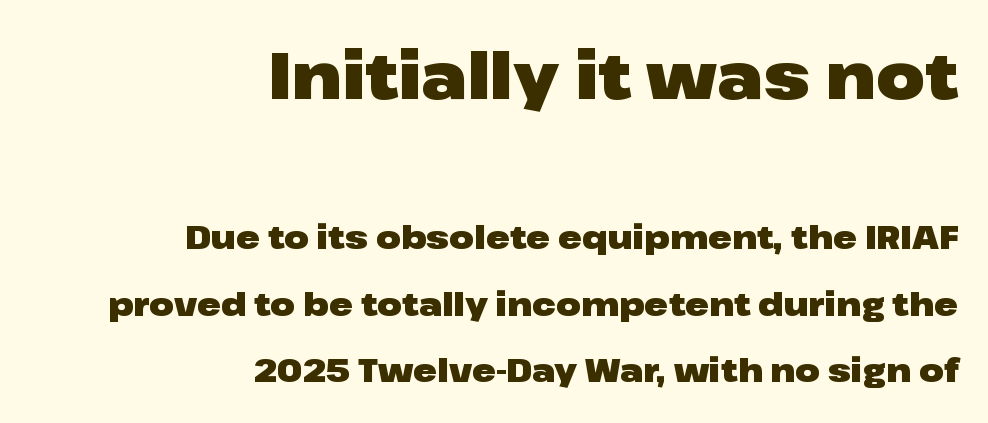
{"serif": "no", "italic": "no", "bold": "yes", "weight": "heavy", "width": "wide", "stroke_contrast": "low", "x_height": "medium", "monospaced": "no", "underline": "no", "align": "right", "line_spacing": "loose", "line_spacing_ratio": 2.08, "letter_spacing": "normal", "letter_spacing_em": 0.0, "larger_block": "first", "size_ratio": 2.0, "glyph_px": 64}
